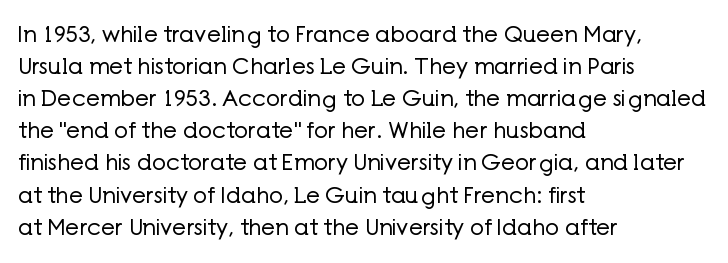
{"italic": "no", "bold": "no", "underline": "no", "align": "left", "line_spacing": "normal", "line_spacing_ratio": 1.46, "letter_spacing": "normal", "letter_spacing_em": 0.0, "glyph_px": 22}
